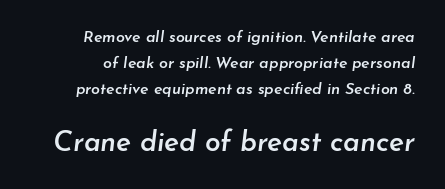
Q: Is the text bold? A: Semi-bold.
Q: Is the text italic (slanted)? A: Yes, it leans right by about 7 degrees.
Q: Is the text underlined? A: No.
Q: Is the spacing between letters normal or unusually wide? A: Normal.
Q: Is the spacing between lines tight, normal or loose? A: Normal.
Q: Which block of text is set in a larger size, the first (top) or the second (bottom)? A: The second (bottom) one.
Q: Width (condensed, normal, or wide)? A: Normal.
Q: Stroke contrast? A: Low.
Q: x-height? A: Small.
Q: Monospaced? A: No.
